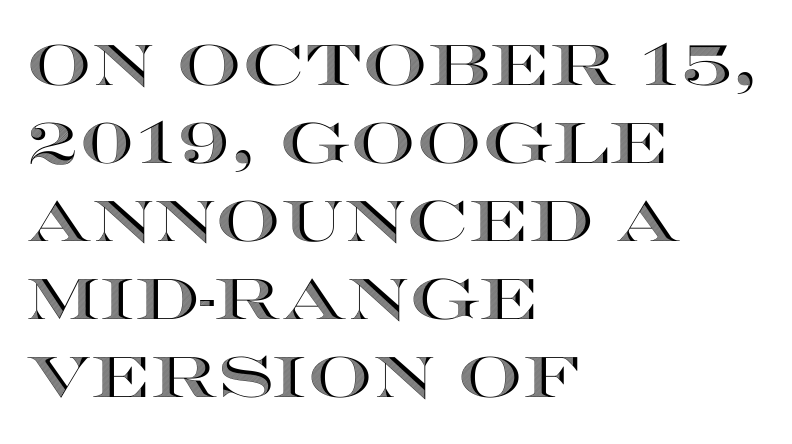
The image shows 57 px wide type, upright; set left-aligned, normal line spacing (1.37x), normal letter spacing, not underlined; a large x-height.
